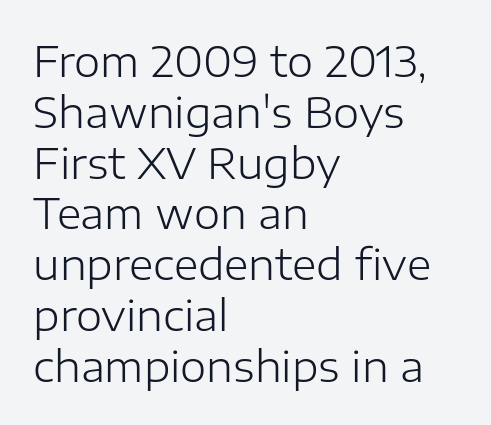
Q: Is the text bold? A: No.
Q: Is the text italic (slanted)? A: No, it is upright.
Q: Is the typeface a serif or a sans-serif typeface? A: Sans-serif.
Q: Is the text underlined? A: No.
Q: How is the paragraph aligned? A: Left-aligned.
Q: Is the spacing between letters normal or unusually wide? A: Normal.
Q: Width (condensed, normal, or wide)? A: Normal.
Q: Stroke contrast? A: Low.
Q: x-height? A: Medium.
Q: Monospaced? A: No.
